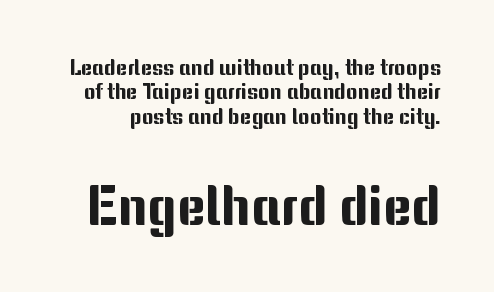
The image shows 55 px sans-serif type, upright; set tight line spacing (1.11x), normal letter spacing, not underlined; the second (bottom) block is 2.5x larger; medium stroke contrast and a medium x-height.
